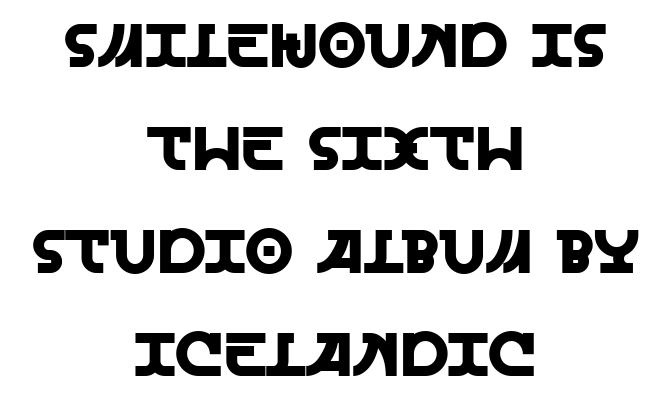
{"serif": "no", "italic": "no", "width": "normal", "x_height": "large", "monospaced": "no", "underline": "no", "align": "center", "line_spacing": "normal", "line_spacing_ratio": 1.66, "letter_spacing": "normal", "letter_spacing_em": 0.0, "glyph_px": 62}
